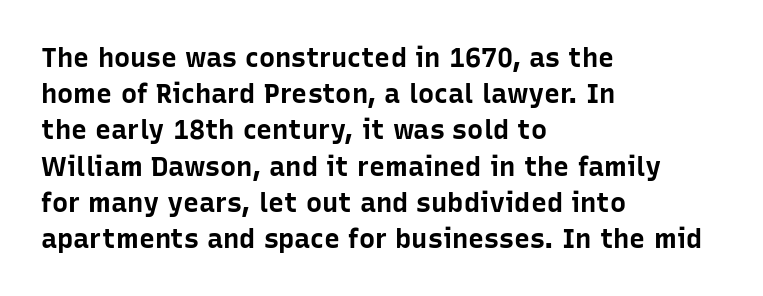
Does the weight exceed regular? Yes, all the way to bold. Inter-character spacing is left at the font's built-in metrics. If you drew a ruler down the left edge, every line would touch it. Only glyphs here, with clear space below each row. This sample keeps an unexceptional amount of space between lines.
